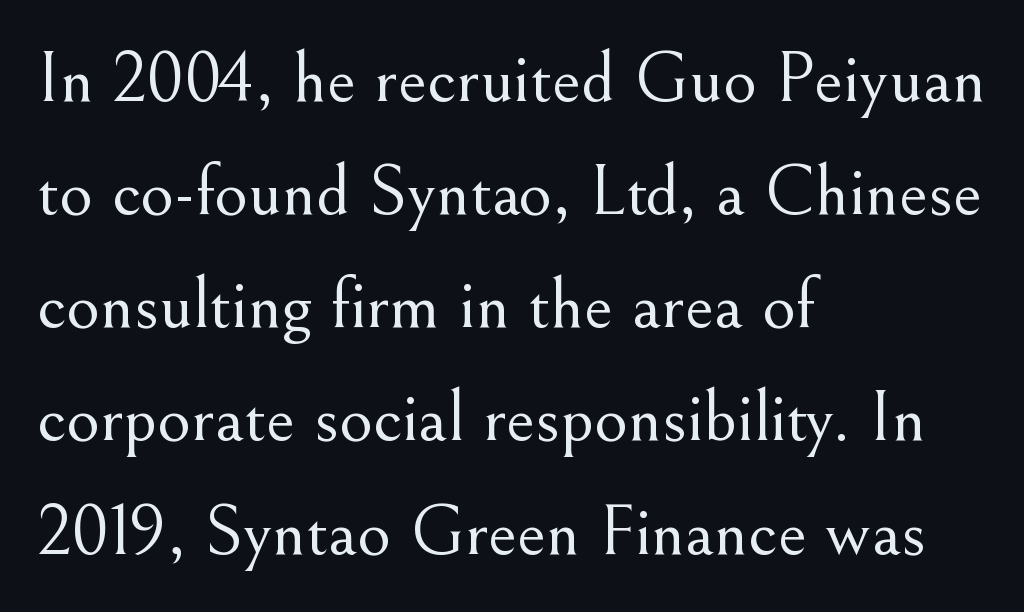
Q: Is the text bold? A: No.
Q: Is the text italic (slanted)? A: No, it is upright.
Q: Is the typeface a serif or a sans-serif typeface? A: Serif.
Q: Is the text underlined? A: No.
Q: How is the paragraph aligned? A: Left-aligned.
Q: Is the spacing between letters normal or unusually wide? A: Normal.
Q: Is the spacing between lines tight, normal or loose? A: Normal.
Q: Width (condensed, normal, or wide)? A: Normal.
Q: Stroke contrast? A: Medium.
Q: x-height? A: Small.
Q: Monospaced? A: No.
